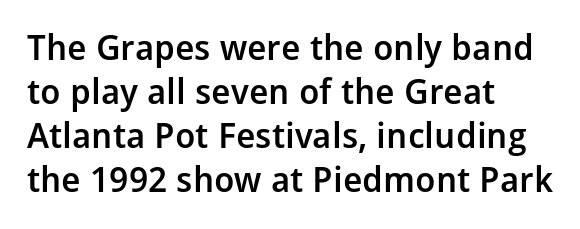
The image shows 35 px semibold sans-serif type, upright; set left-aligned, normal line spacing (1.26x), normal letter spacing, not underlined; low stroke contrast and a medium x-height.
